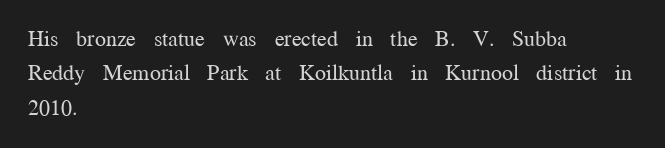
{"italic": "no", "bold": "no", "underline": "no", "align": "left", "line_spacing": "normal", "line_spacing_ratio": 1.56, "letter_spacing": "normal", "letter_spacing_em": 0.0, "glyph_px": 22}
